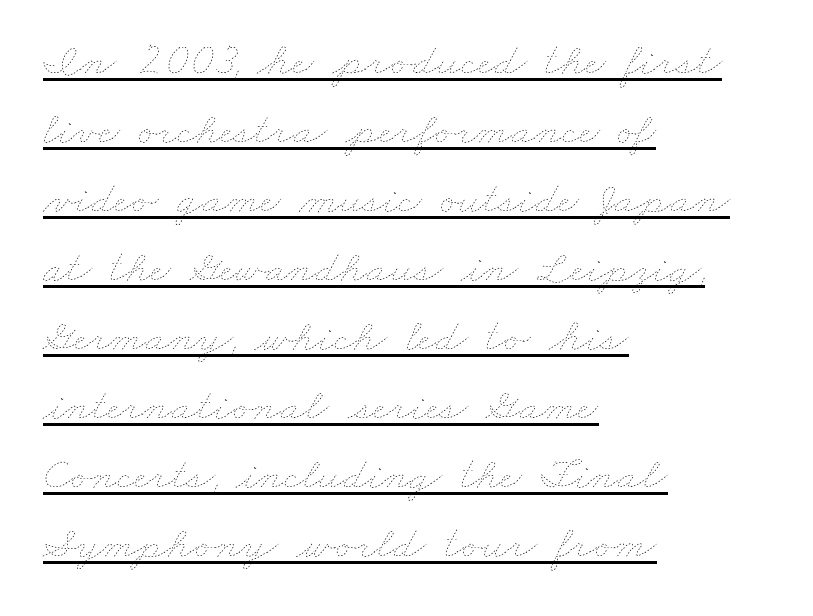
{"bold": "no", "weight": "thin", "width": "wide", "stroke_contrast": "low", "x_height": "small", "monospaced": "no", "underline": "yes", "align": "left", "line_spacing": "normal", "line_spacing_ratio": 1.5, "letter_spacing": "normal", "letter_spacing_em": 0.0, "glyph_px": 46}
